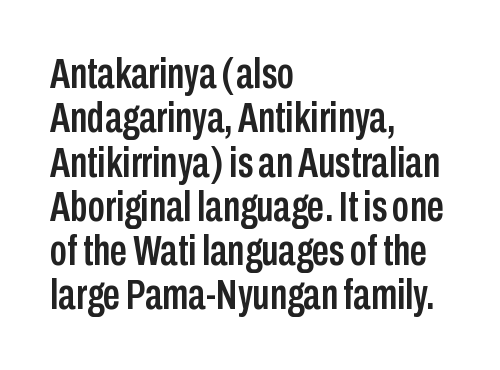
Q: Is the text italic (slanted)? A: No, it is upright.
Q: Is the typeface a serif or a sans-serif typeface? A: Sans-serif.
Q: Is the text underlined? A: No.
Q: How is the paragraph aligned? A: Left-aligned.
Q: Is the spacing between letters normal or unusually wide? A: Normal.
Q: Is the spacing between lines tight, normal or loose? A: Tight.
Q: Width (condensed, normal, or wide)? A: Condensed.
Q: Stroke contrast? A: Low.
Q: x-height? A: Medium.
Q: Monospaced? A: No.
